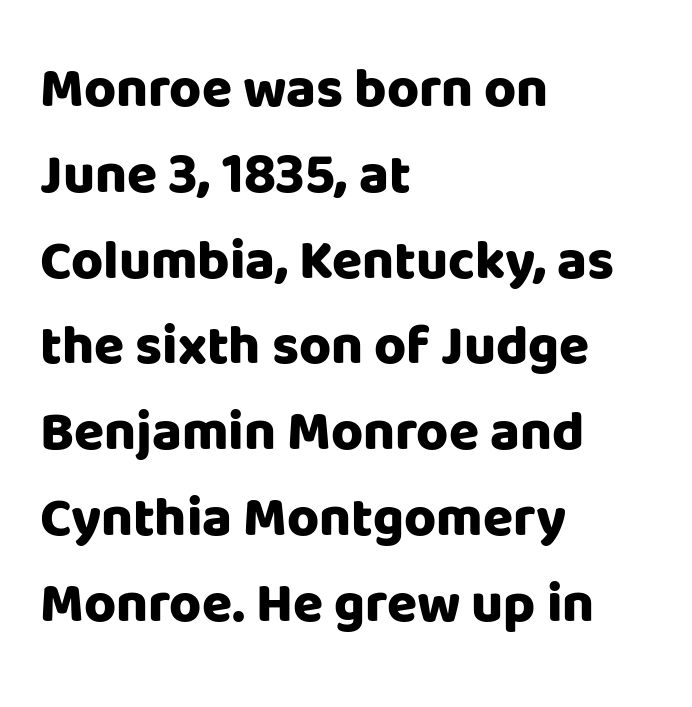
Q: Is the text bold? A: Yes.
Q: Is the text italic (slanted)? A: No, it is upright.
Q: Is the typeface a serif or a sans-serif typeface? A: Sans-serif.
Q: Is the text underlined? A: No.
Q: How is the paragraph aligned? A: Left-aligned.
Q: Is the spacing between letters normal or unusually wide? A: Normal.
Q: Is the spacing between lines tight, normal or loose? A: Normal.
Q: Width (condensed, normal, or wide)? A: Normal.
Q: Stroke contrast? A: Low.
Q: x-height? A: Large.
Q: Monospaced? A: No.
